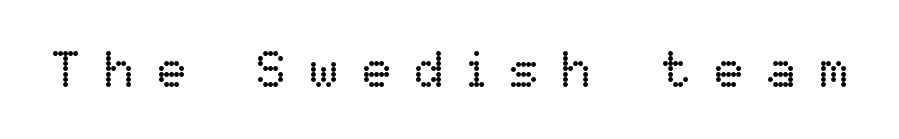
Q: Is the text bold? A: No.
Q: Is the text italic (slanted)? A: No, it is upright.
Q: Is the text underlined? A: No.
Q: Is the spacing between letters normal or unusually wide? A: Unusually wide.
Q: Width (condensed, normal, or wide)? A: Normal.
Q: Stroke contrast? A: Low.
Q: x-height? A: Medium.
Q: Monospaced? A: No.
